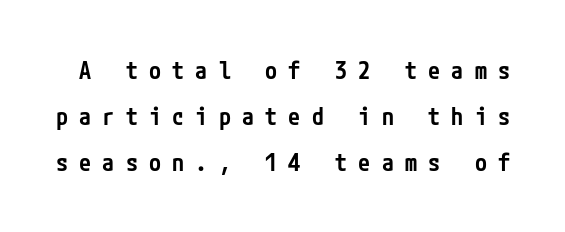
{"italic": "no", "bold": "semi", "underline": "no", "line_spacing": "loose", "line_spacing_ratio": 1.91, "letter_spacing": "wide", "letter_spacing_em": 0.47, "glyph_px": 24}
